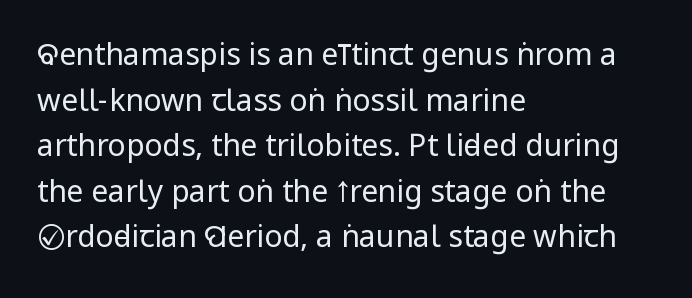
The image shows 30 px regular-weight, condensed sans-serif type, upright; set left-aligned, normal line spacing (1.52x), normal letter spacing, not underlined; low stroke contrast and a large x-height.
